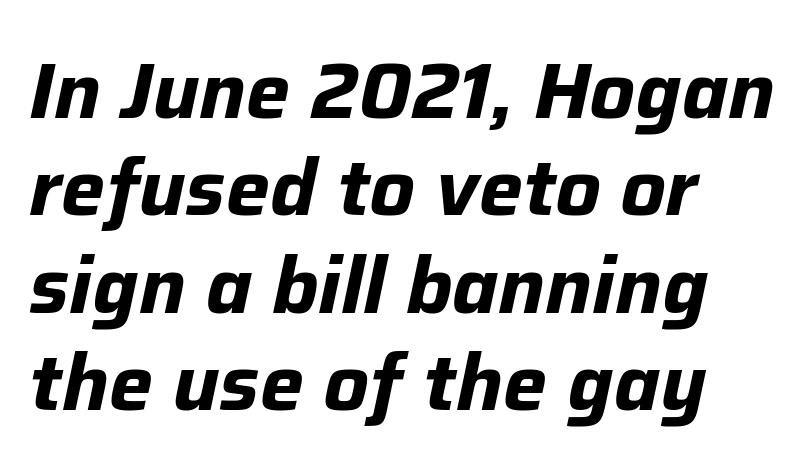
The image shows 78 px bold type, italic (leaning right); set left-aligned, normal line spacing (1.25x), normal letter spacing, not underlined; low stroke contrast and a medium x-height.
